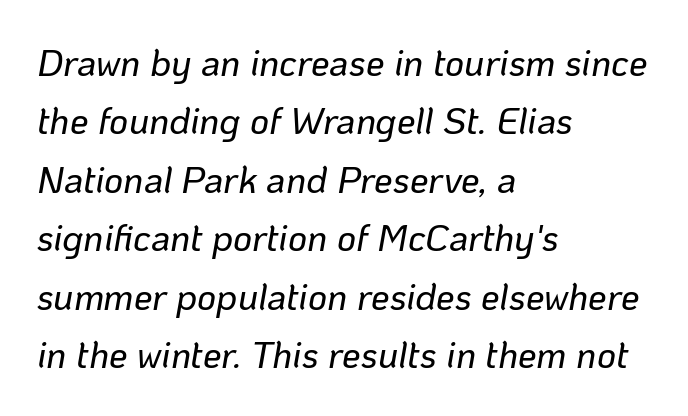
Plain, unruled lines of type. Notice how descenders clear the ascenders below comfortably — that's standard leading. The passage is arranged the way most books set body copy — flush left. The passage shown leans; its letterforms are oblique.
